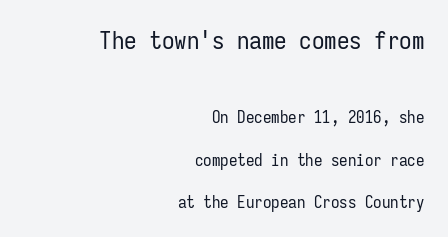
Check the space under the baseline: it is left empty. These lines were composed using upright roman letters. The first block has been scaled up relative to the second. The weight would be labelled regular, book, light, or lighter still. This block would shrink considerably if given ordinary leading; it's expanded now. This rendering uses right alignment, leaving the left contour irregular.
